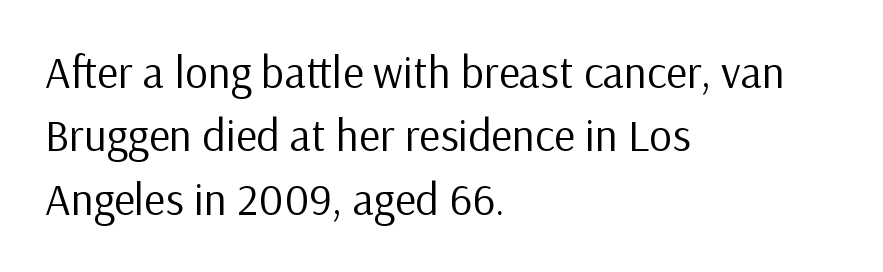
The image shows 45 px regular-weight sans-serif type, upright; set left-aligned, normal line spacing (1.41x), normal letter spacing, not underlined; low stroke contrast and a medium x-height.
